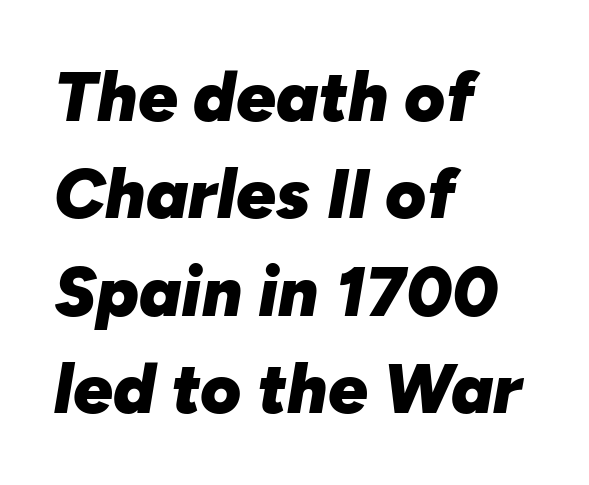
The image shows 70 px heavy type, italic (leaning right); set left-aligned, normal line spacing (1.39x), normal letter spacing, not underlined; low stroke contrast and a medium x-height.
